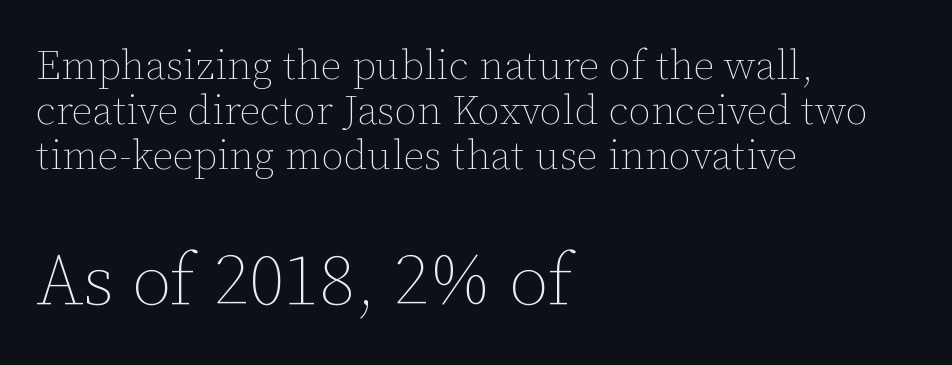
{"italic": "no", "bold": "no", "weight": "thin", "width": "normal", "stroke_contrast": "low", "x_height": "medium", "monospaced": "no", "underline": "no", "align": "left", "line_spacing": "tight", "line_spacing_ratio": 1.1, "letter_spacing": "normal", "letter_spacing_em": 0.0, "larger_block": "second", "size_ratio": 1.76, "glyph_px": 72}
